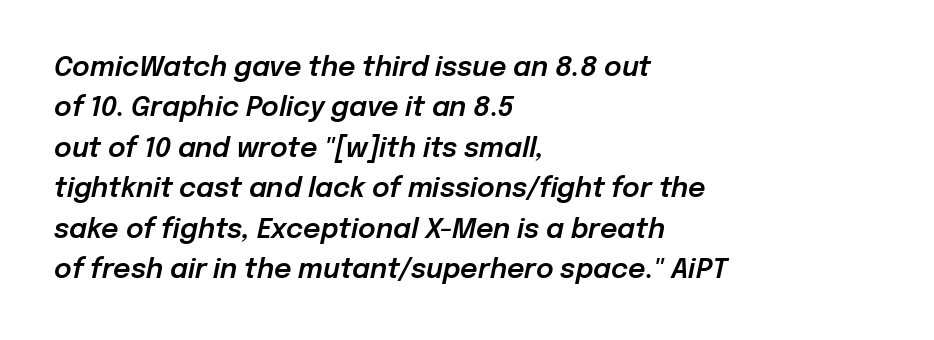
The image shows 27 px text type, italic (leaning right); set left-aligned, normal line spacing (1.5x), normal letter spacing, not underlined.
